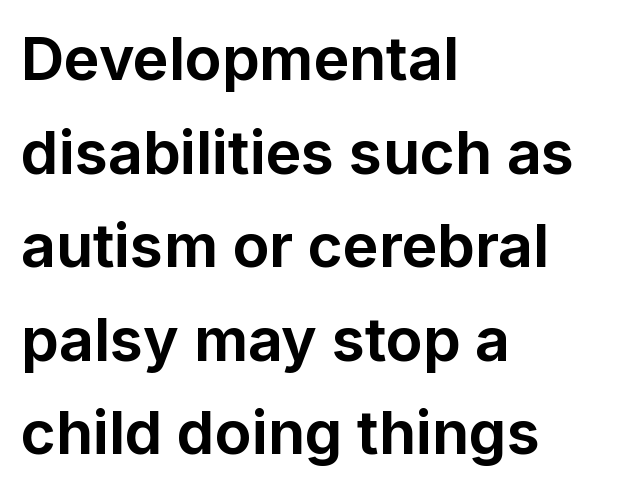
The image shows 60 px bold sans-serif type, upright; set left-aligned, normal line spacing (1.56x), normal letter spacing, not underlined; low stroke contrast and a medium x-height.
